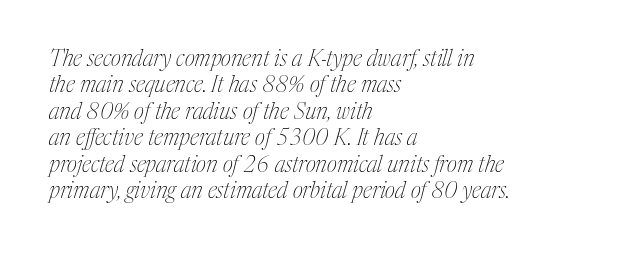
Would a proofreader flag this as italicized? Yes. Is the letter spacing exaggerated? No — it looks like the ordinary default. The paragraph has a hard left edge and a soft right edge. Letters rest on an invisible, unmarked baseline.
